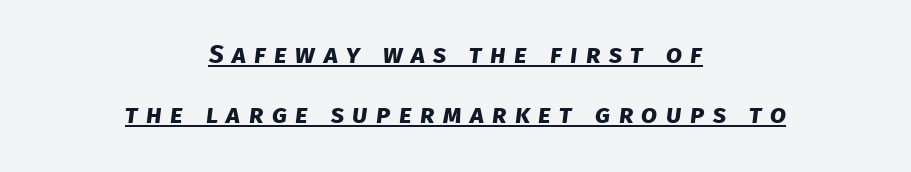
Q: Is the text bold? A: Yes.
Q: Is the text underlined? A: Yes.
Q: How is the paragraph aligned? A: Centered.
Q: Is the spacing between letters normal or unusually wide? A: Unusually wide.
Q: Is the spacing between lines tight, normal or loose? A: Loose.
